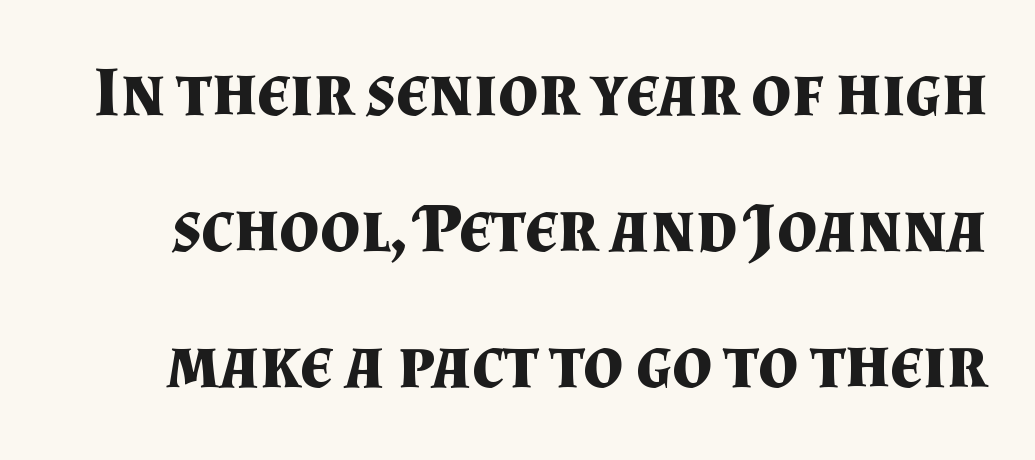
The lettering stays uniformly vertical, giving the passage a roman look. Look at the stroke-to-counter ratio: heavy, a bold. Summary of vertical rhythm: relaxed, with wide interline spacing. Character widths vary here, with narrow letters taking less room than wide ones. Are there feet on the stems? There are — it's a serif. The area under the type is left untouched.
